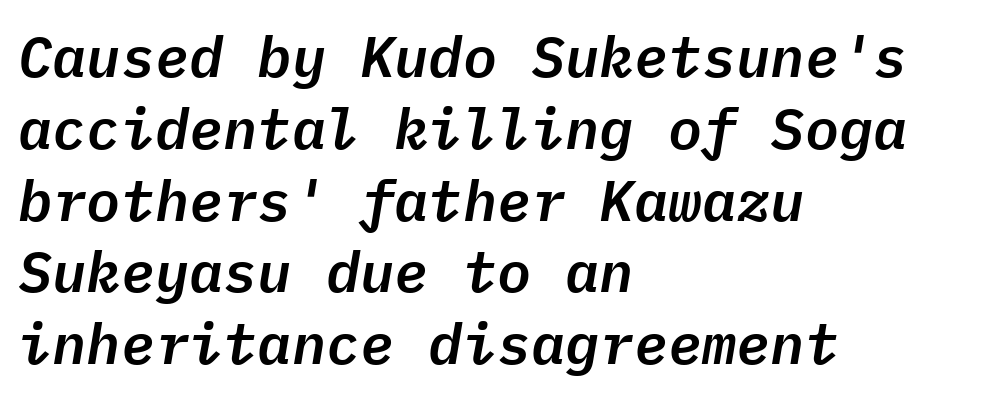
{"italic": "yes", "lean": "right", "slant_degrees": 9, "width": "normal", "stroke_contrast": "low", "x_height": "medium", "monospaced": "yes", "underline": "no", "align": "left", "line_spacing": "normal", "line_spacing_ratio": 1.26, "letter_spacing": "normal", "letter_spacing_em": 0.0, "glyph_px": 57}
